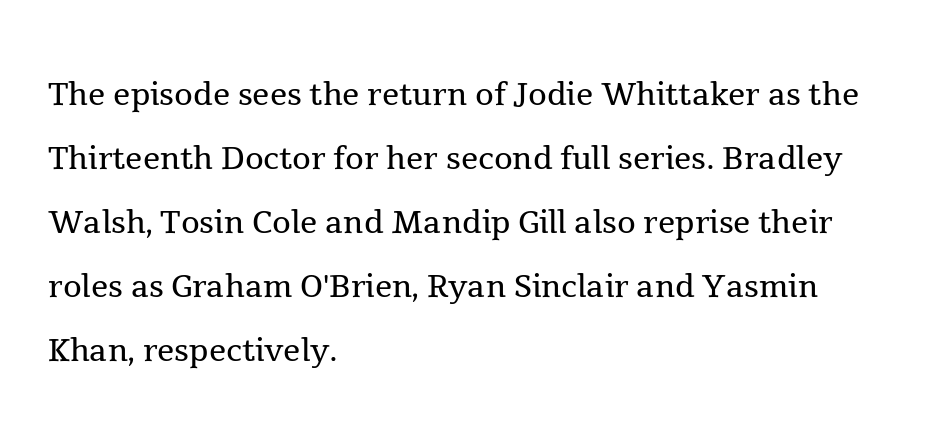
Letters rest on an invisible, unmarked baseline. This is serif lettering, the kind often seen in printed books. Is this a fixed-width face? No — the glyphs have proportional, varying widths. Which margin do the lines hug? The left one — the right edge is uneven.
